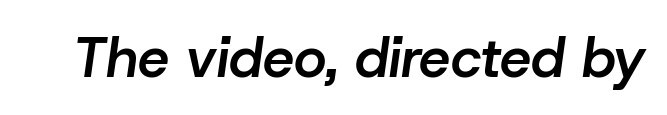
{"italic": "yes", "lean": "right", "slant_degrees": 8, "bold": "semi", "weight": "semibold", "width": "normal", "stroke_contrast": "low", "x_height": "medium", "monospaced": "no", "underline": "no", "letter_spacing": "normal", "letter_spacing_em": 0.0, "glyph_px": 56}
